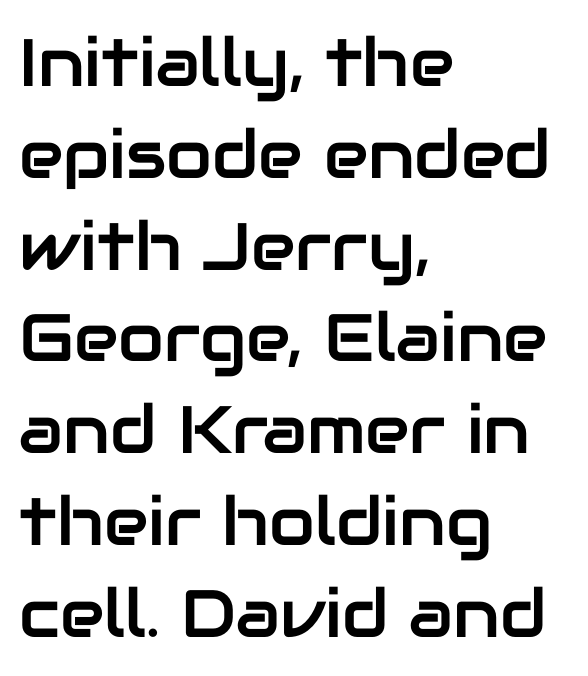
Q: Is the text italic (slanted)? A: No, it is upright.
Q: Is the typeface a serif or a sans-serif typeface? A: Sans-serif.
Q: Is the text underlined? A: No.
Q: How is the paragraph aligned? A: Left-aligned.
Q: Is the spacing between letters normal or unusually wide? A: Normal.
Q: Is the spacing between lines tight, normal or loose? A: Normal.
Q: Width (condensed, normal, or wide)? A: Normal.
Q: Stroke contrast? A: Low.
Q: x-height? A: Medium.
Q: Monospaced? A: No.
